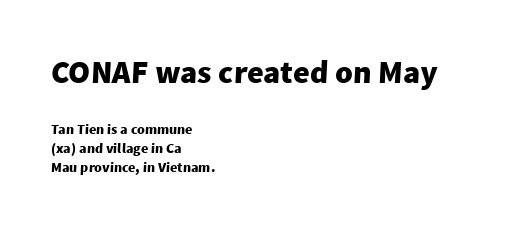
{"serif": "no", "bold": "yes", "weight": "heavy", "width": "normal", "stroke_contrast": "low", "x_height": "medium", "monospaced": "no", "underline": "no", "align": "left", "line_spacing": "normal", "line_spacing_ratio": 1.35, "letter_spacing": "normal", "letter_spacing_em": 0.0, "larger_block": "first", "size_ratio": 2.29, "glyph_px": 32}
